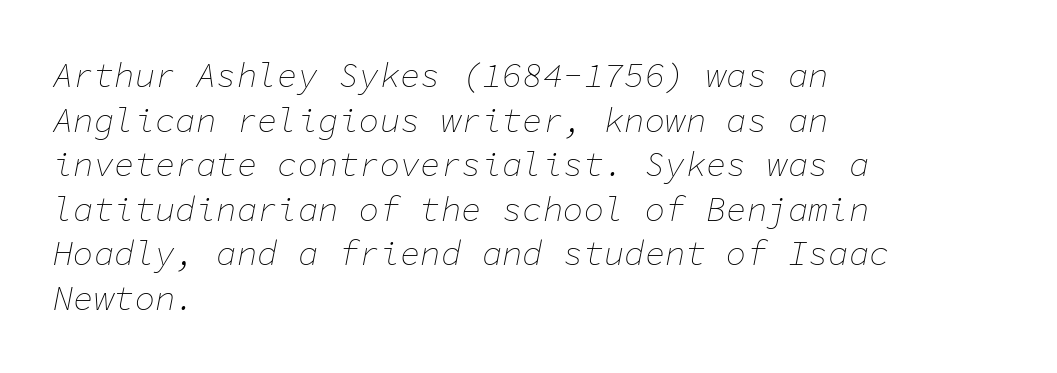
Is the block centered? No — it sits flush against the left margin. A bare baseline throughout the passage. Italic: yes, the glyphs are oblique. Weight: regular or lighter. Quick note: interline space is typical. Is this a fixed-width face? Yes — each glyph sits in an identical cell.
